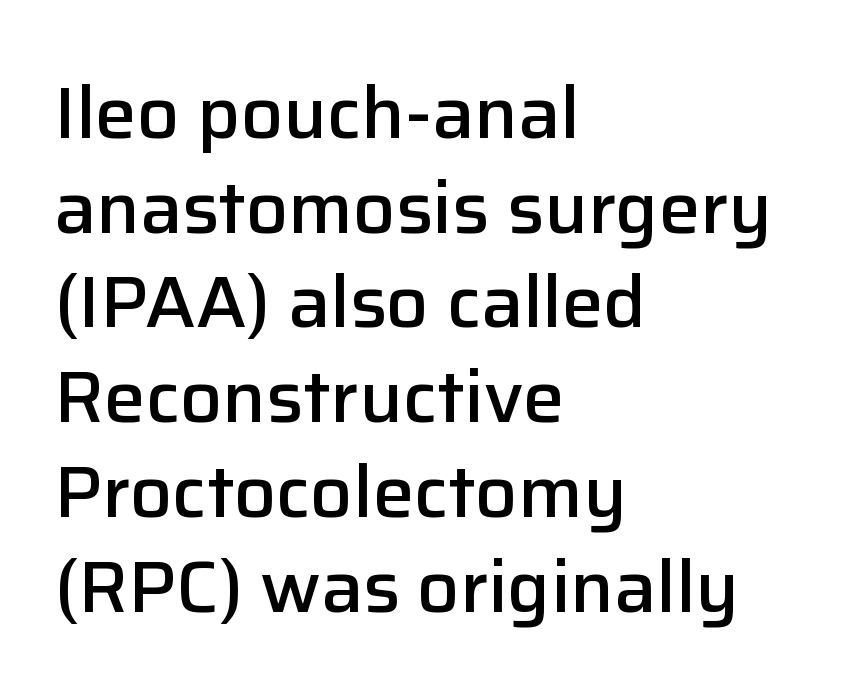
Q: Is the text bold? A: Semi-bold.
Q: Is the text italic (slanted)? A: No, it is upright.
Q: Is the typeface a serif or a sans-serif typeface? A: Sans-serif.
Q: Is the text underlined? A: No.
Q: How is the paragraph aligned? A: Left-aligned.
Q: Is the spacing between letters normal or unusually wide? A: Normal.
Q: Is the spacing between lines tight, normal or loose? A: Normal.
Q: Width (condensed, normal, or wide)? A: Normal.
Q: Stroke contrast? A: Low.
Q: x-height? A: Medium.
Q: Monospaced? A: No.
